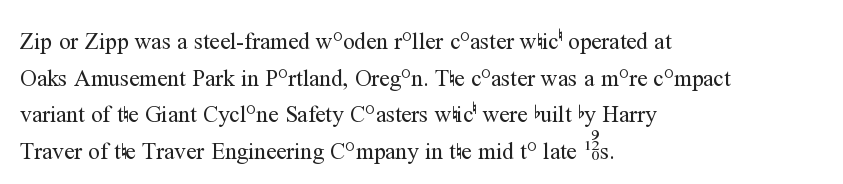
{"italic": "no", "bold": "no", "underline": "no", "align": "left", "line_spacing": "normal", "line_spacing_ratio": 1.59, "letter_spacing": "normal", "letter_spacing_em": 0.0, "glyph_px": 23}
